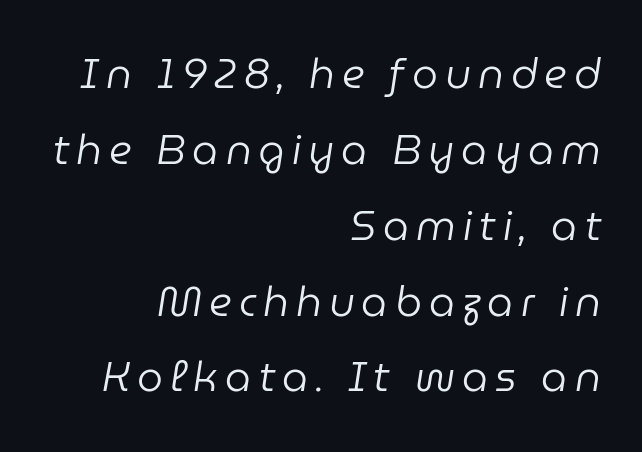
Q: Is the text bold? A: No.
Q: Is the text italic (slanted)? A: Yes, it leans right by about 9 degrees.
Q: Is the text underlined? A: No.
Q: How is the paragraph aligned? A: Right-aligned.
Q: Width (condensed, normal, or wide)? A: Normal.
Q: Stroke contrast? A: Low.
Q: x-height? A: Medium.
Q: Monospaced? A: No.
